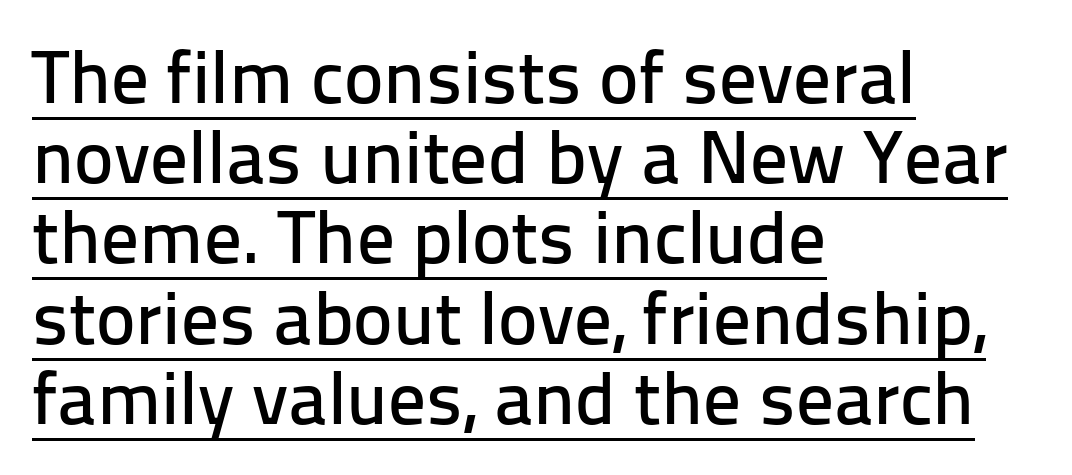
You can tell it's not italic because the verticals are truly vertical. Caption: lettering with a line underneath. Proportional: the letters do not fall into vertical columns. Tracking value appears to be zero — textbook default spacing. Classification — sans serif.
